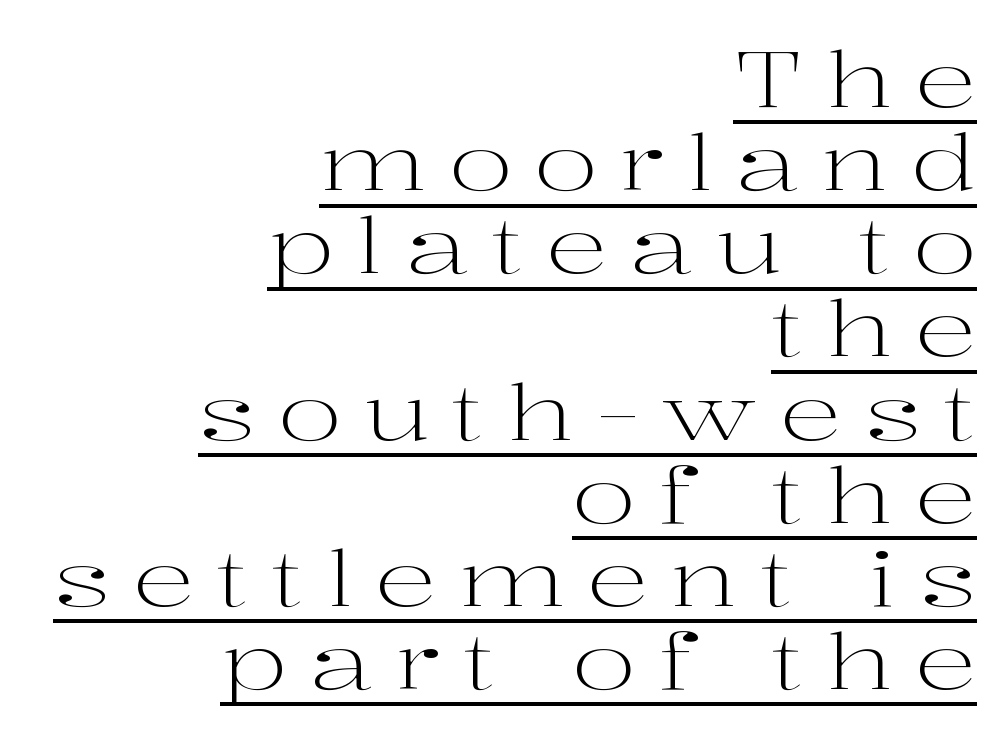
{"serif": "yes", "italic": "no", "bold": "no", "weight": "light", "width": "wide", "stroke_contrast": "high", "x_height": "medium", "monospaced": "no", "underline": "yes", "align": "right", "line_spacing": "tight", "line_spacing_ratio": 1.08, "letter_spacing": "wide", "letter_spacing_em": 0.29, "glyph_px": 77}
